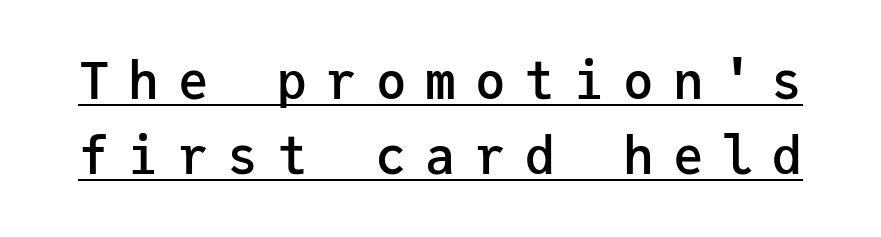
{"serif": "no", "italic": "no", "bold": "semi", "weight": "semibold", "width": "normal", "stroke_contrast": "low", "x_height": "medium", "monospaced": "yes", "underline": "yes", "line_spacing": "normal", "line_spacing_ratio": 1.48, "letter_spacing": "wide", "letter_spacing_em": 0.37, "glyph_px": 51}
